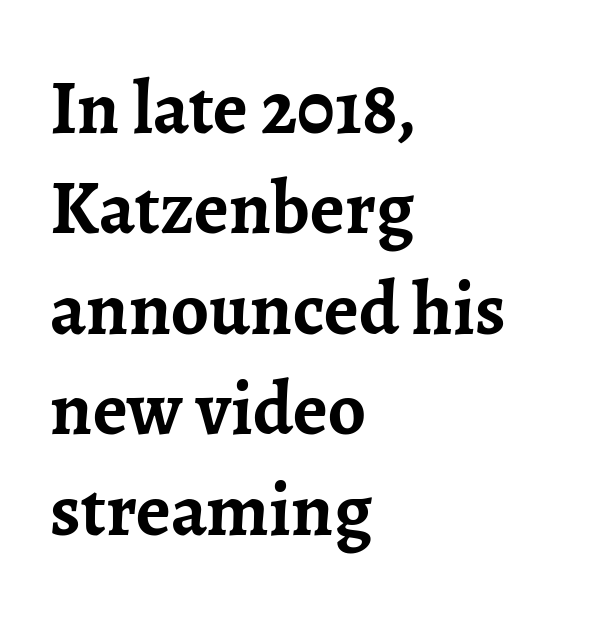
Q: Is the text bold? A: Yes.
Q: Is the text italic (slanted)? A: No, it is upright.
Q: Is the typeface a serif or a sans-serif typeface? A: Serif.
Q: Is the text underlined? A: No.
Q: How is the paragraph aligned? A: Left-aligned.
Q: Is the spacing between letters normal or unusually wide? A: Normal.
Q: Is the spacing between lines tight, normal or loose? A: Normal.
Q: Width (condensed, normal, or wide)? A: Normal.
Q: Stroke contrast? A: Low.
Q: x-height? A: Medium.
Q: Monospaced? A: No.
